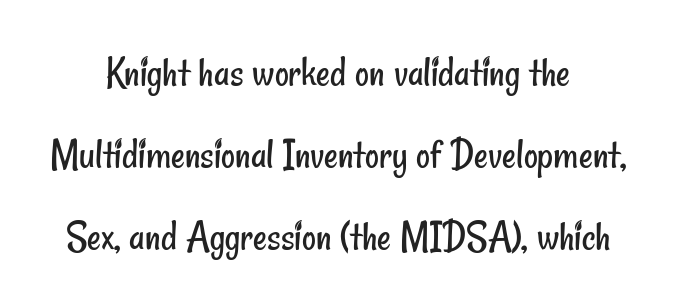
Q: Is the text bold? A: No.
Q: Is the typeface a serif or a sans-serif typeface? A: Sans-serif.
Q: Is the text underlined? A: No.
Q: How is the paragraph aligned? A: Centered.
Q: Is the spacing between letters normal or unusually wide? A: Normal.
Q: Is the spacing between lines tight, normal or loose? A: Loose.
Q: Width (condensed, normal, or wide)? A: Condensed.
Q: Stroke contrast? A: Low.
Q: x-height? A: Small.
Q: Monospaced? A: No.
